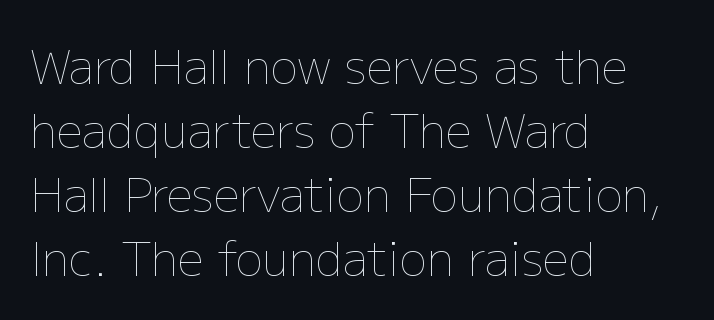
The image shows 46 px thin type, upright; set left-aligned, normal line spacing (1.39x), normal letter spacing, not underlined; low stroke contrast and a medium x-height.
